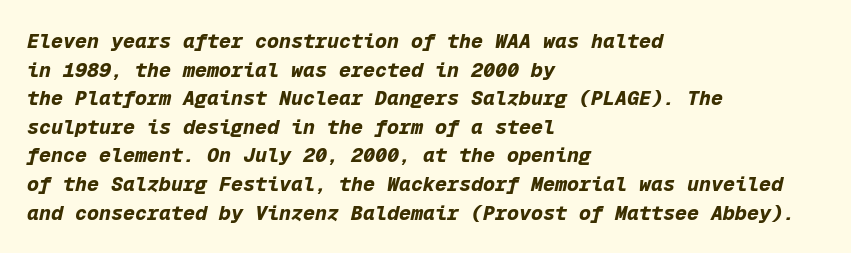
No word sits above an underline. This sample uses an oblique cut, with every glyph tilted off the vertical. A student would call this left alignment; a typographer would say flush left, rag right. This sample keeps an unexceptional amount of space between lines.
